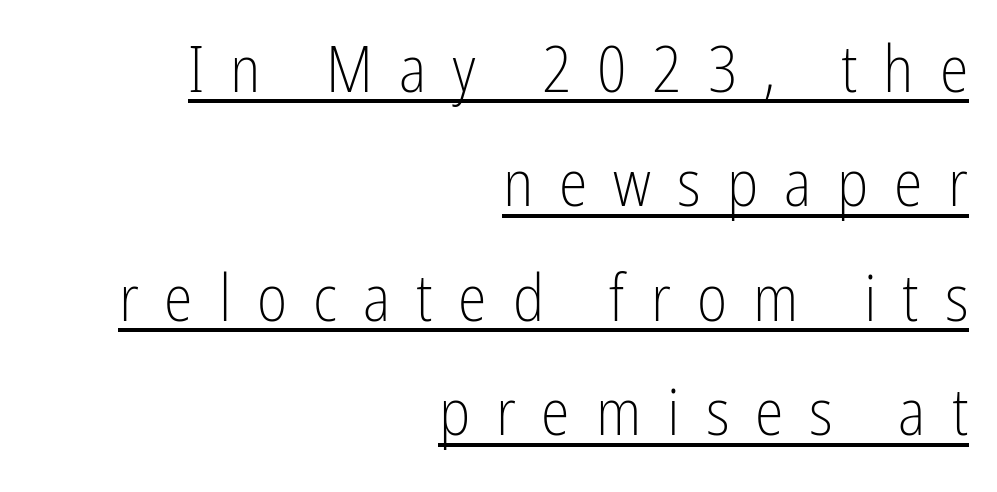
Regarding serifs, this sample does without them. This sample carries an underscore along the baseline area. Compared with a flush-left layout, this one pins lines to the opposite, right side. Substantial extra tracking has been applied to these lines. Each letter keeps its own natural width here, so spacing adapts to shape. This is roman type, the default non-slanted kind.
